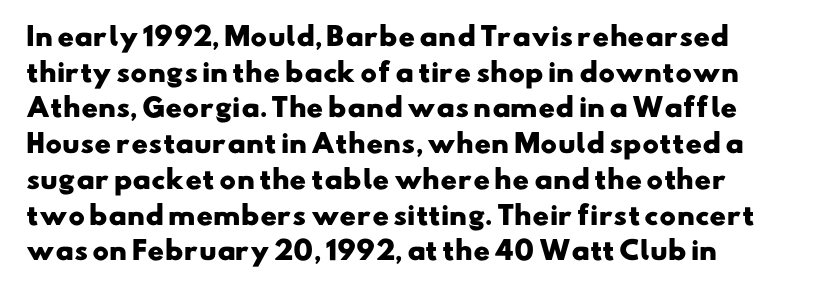
{"bold": "yes", "underline": "no", "line_spacing": "normal", "line_spacing_ratio": 1.43, "letter_spacing": "normal", "letter_spacing_em": 0.0, "glyph_px": 25}
